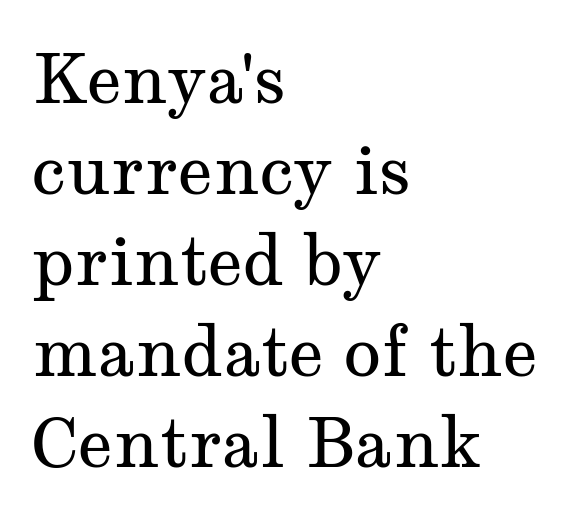
The image shows 69 px regular-weight, wide serif type, upright; set left-aligned, normal line spacing (1.32x), normal letter spacing, not underlined; medium stroke contrast and a medium x-height.
